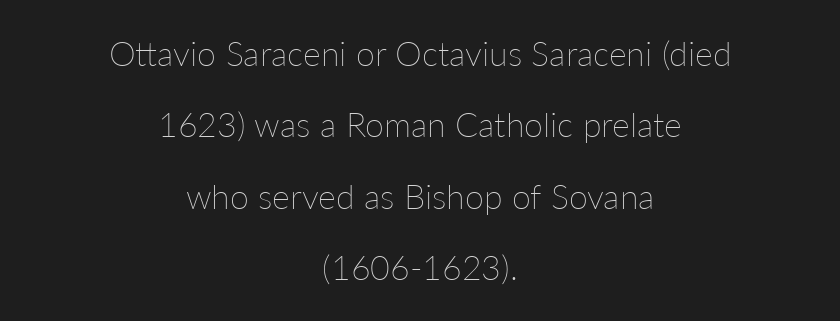
The specimen reads as upright at a glance. Compared with typical body copy, the letter spacing here is the same. The rendering positions every line midway between the sides. Each letter keeps its own natural width here, so spacing adapts to shape.
